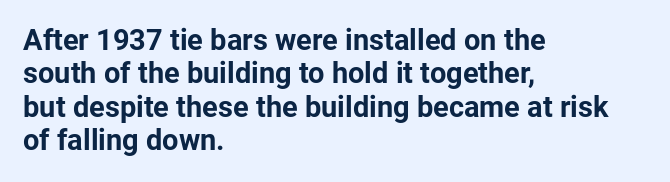
Q: Is the text bold? A: Yes.
Q: Is the text italic (slanted)? A: No, it is upright.
Q: Is the typeface a serif or a sans-serif typeface? A: Sans-serif.
Q: Is the text underlined? A: No.
Q: How is the paragraph aligned? A: Left-aligned.
Q: Is the spacing between letters normal or unusually wide? A: Normal.
Q: Is the spacing between lines tight, normal or loose? A: Tight.
Q: Width (condensed, normal, or wide)? A: Normal.
Q: Stroke contrast? A: Low.
Q: x-height? A: Medium.
Q: Monospaced? A: No.
